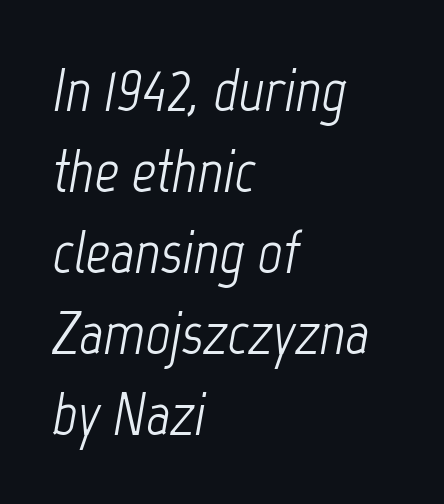
Q: Is the text bold? A: No.
Q: Is the text italic (slanted)? A: Yes, it leans right by about 12 degrees.
Q: Is the text underlined? A: No.
Q: How is the paragraph aligned? A: Left-aligned.
Q: Is the spacing between letters normal or unusually wide? A: Normal.
Q: Is the spacing between lines tight, normal or loose? A: Normal.
Q: Width (condensed, normal, or wide)? A: Condensed.
Q: Stroke contrast? A: Low.
Q: x-height? A: Medium.
Q: Monospaced? A: No.
